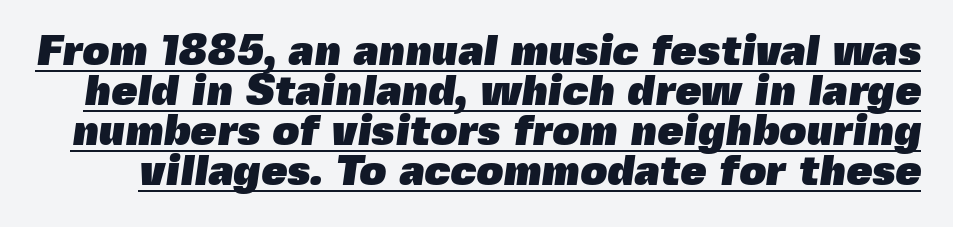
The image shows 42 px heavy sans-serif type; set tight line spacing (0.95x), normal letter spacing, underlined; a medium x-height.
